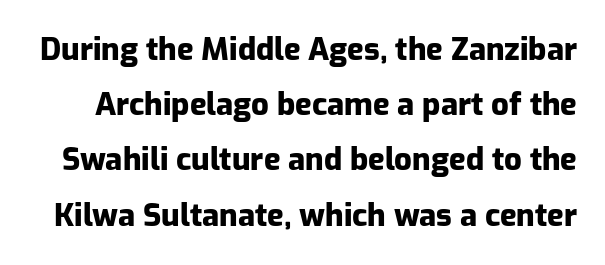
{"serif": "no", "italic": "no", "bold": "yes", "weight": "heavy", "width": "normal", "stroke_contrast": "low", "x_height": "medium", "monospaced": "no", "underline": "no", "line_spacing_ratio": 1.78, "letter_spacing": "normal", "letter_spacing_em": 0.0, "glyph_px": 31}
